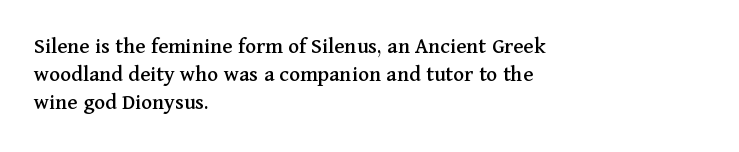
{"italic": "no", "underline": "no", "align": "left", "line_spacing_ratio": 1.22, "letter_spacing": "normal", "letter_spacing_em": 0.0, "glyph_px": 23}
